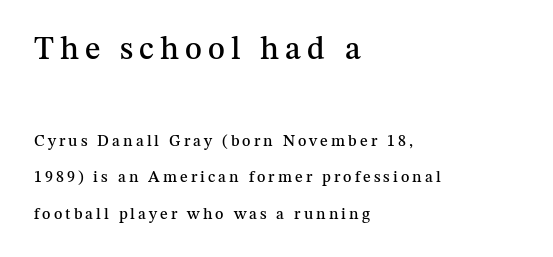
{"serif": "yes", "italic": "no", "width": "normal", "stroke_contrast": "medium", "x_height": "medium", "monospaced": "no", "underline": "no", "align": "left", "line_spacing": "loose", "line_spacing_ratio": 2.28, "larger_block": "first", "size_ratio": 2.0, "glyph_px": 32}
